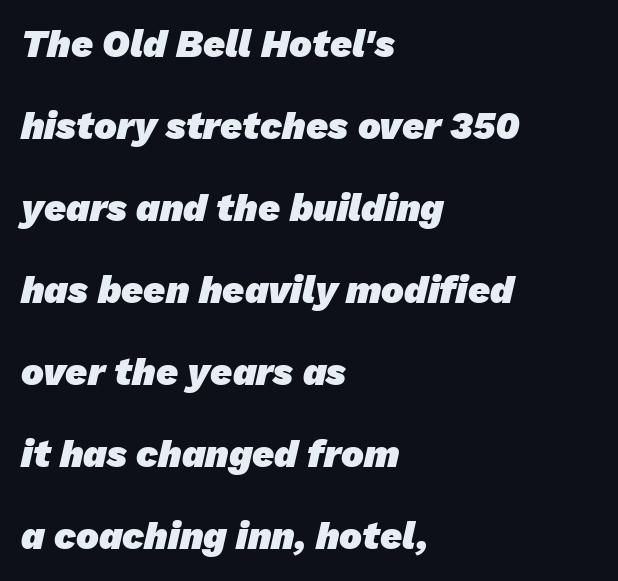
{"serif": "no", "bold": "yes", "weight": "heavy", "width": "normal", "stroke_contrast": "low", "x_height": "medium", "monospaced": "no", "underline": "no", "align": "left", "line_spacing": "loose", "line_spacing_ratio": 2.16, "letter_spacing": "normal", "letter_spacing_em": 0.0, "glyph_px": 38}
